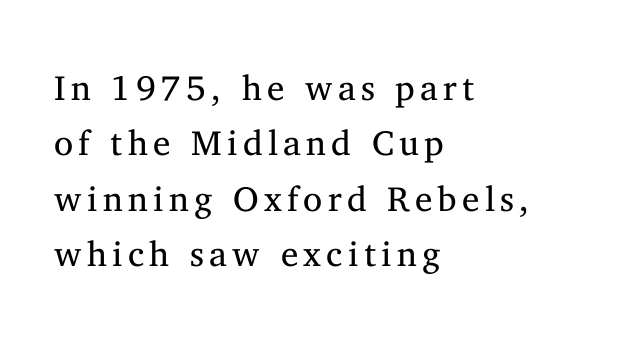
{"serif": "yes", "italic": "no", "bold": "no", "weight": "regular", "width": "normal", "stroke_contrast": "medium", "x_height": "medium", "monospaced": "no", "underline": "no", "align": "left", "line_spacing": "normal", "line_spacing_ratio": 1.58, "glyph_px": 35}
